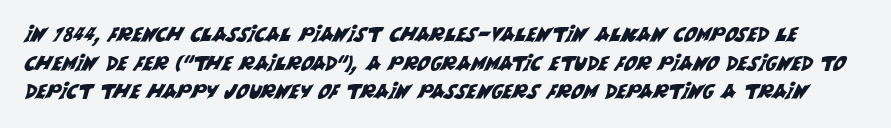
Q: Is the text underlined? A: No.
Q: Is the spacing between letters normal or unusually wide? A: Normal.
Q: Is the spacing between lines tight, normal or loose? A: Normal.
